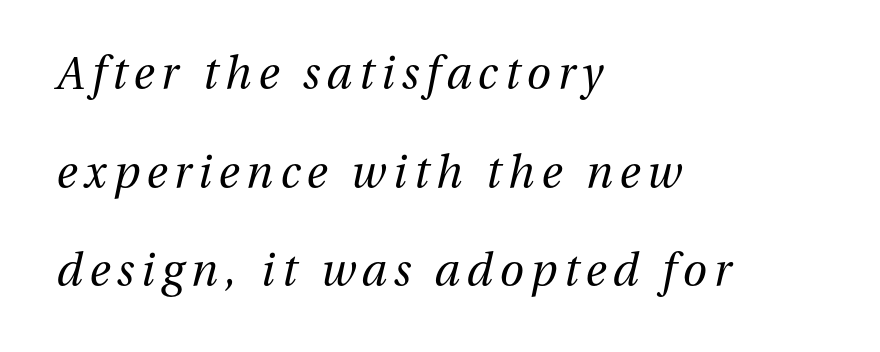
Rows of type keep a wide berth in the vertical direction. Each line starts at the same left margin while the right side varies. Bare-footed words on every line. Posture: slanted. Character widths vary here, with narrow letters taking less room than wide ones.
